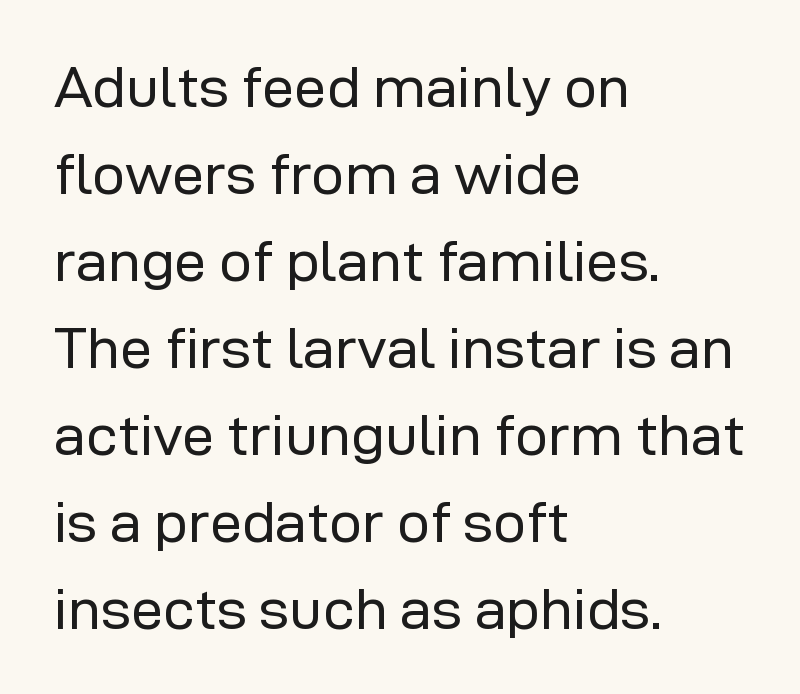
The letters advance in unequal steps, a hallmark of proportional type. The font's upright variant was chosen for this text. One glance says typical: line gaps are just what's usual. Nothing sits at the stroke ends, so this counts as sans-serif. The compositor pushed each line to the left boundary.
